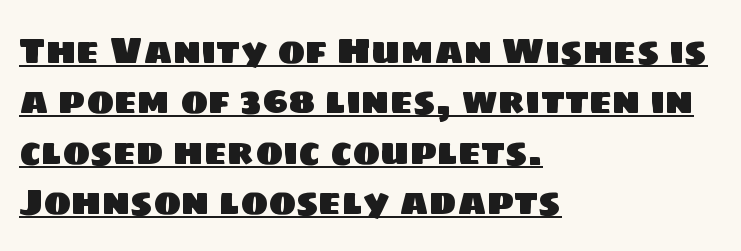
The image shows 37 px sans-serif type; set left-aligned, normal line spacing (1.36x), normal letter spacing, underlined; low stroke contrast and a large x-height.
